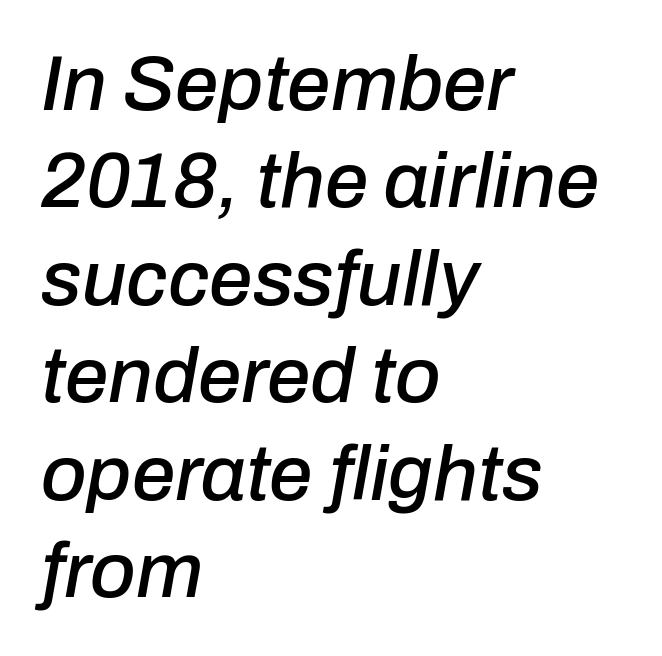
Q: Is the text italic (slanted)? A: Yes, it leans right by about 10 degrees.
Q: Is the text underlined? A: No.
Q: How is the paragraph aligned? A: Left-aligned.
Q: Is the spacing between letters normal or unusually wide? A: Normal.
Q: Is the spacing between lines tight, normal or loose? A: Normal.
Q: Width (condensed, normal, or wide)? A: Normal.
Q: Stroke contrast? A: Low.
Q: x-height? A: Medium.
Q: Monospaced? A: No.
